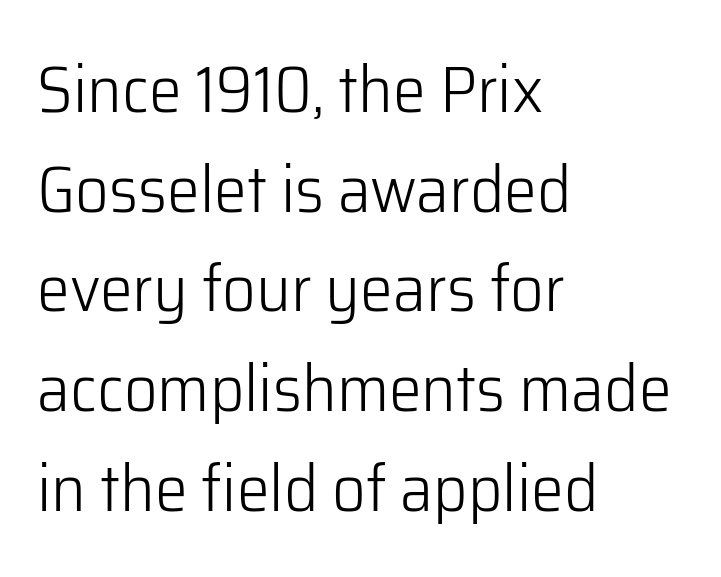
Q: Is the text bold? A: No.
Q: Is the text italic (slanted)? A: No, it is upright.
Q: Is the typeface a serif or a sans-serif typeface? A: Sans-serif.
Q: Is the text underlined? A: No.
Q: How is the paragraph aligned? A: Left-aligned.
Q: Is the spacing between letters normal or unusually wide? A: Normal.
Q: Is the spacing between lines tight, normal or loose? A: Normal.
Q: Width (condensed, normal, or wide)? A: Normal.
Q: Stroke contrast? A: Low.
Q: x-height? A: Medium.
Q: Monospaced? A: No.
